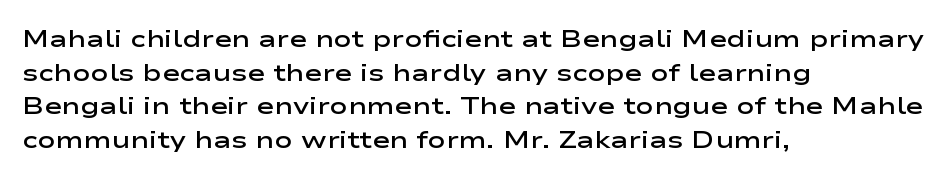
The image shows 24 px text type, upright; set left-aligned, normal line spacing (1.4x), normal letter spacing, not underlined.
